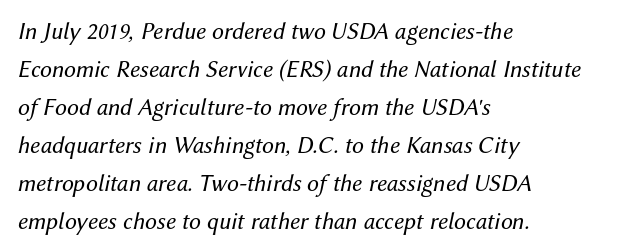
Q: Is the text bold? A: No.
Q: Is the text italic (slanted)? A: Yes, it leans right by about 12 degrees.
Q: Is the text underlined? A: No.
Q: How is the paragraph aligned? A: Left-aligned.
Q: Is the spacing between letters normal or unusually wide? A: Normal.
Q: Is the spacing between lines tight, normal or loose? A: Normal.
